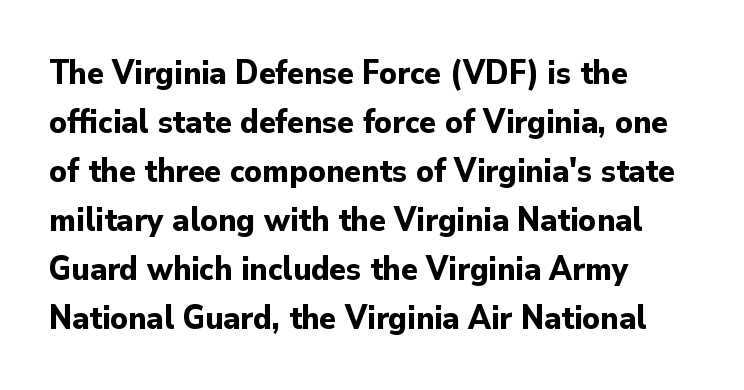
Casual observation: everything's shoved over to the left. Line spacing here is normal. Looks like regular typesetting: each glyph gets only the width it needs. The zone under the glyphs is completely vacant. The font family rendered here belongs to the sans-serif group.
